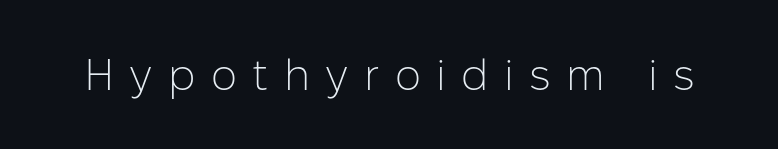
{"serif": "no", "italic": "no", "bold": "no", "weight": "light", "width": "normal", "stroke_contrast": "low", "x_height": "medium", "monospaced": "no", "underline": "no", "letter_spacing": "wide", "letter_spacing_em": 0.35, "glyph_px": 44}
